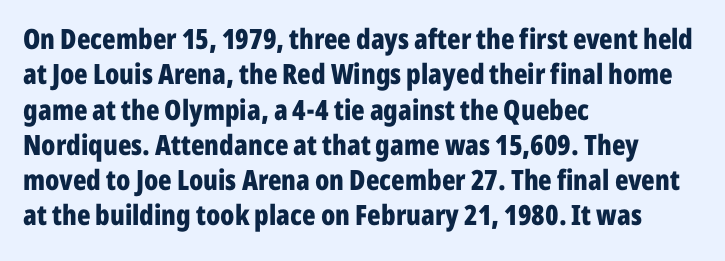
Q: Is the text bold? A: Yes.
Q: Is the text italic (slanted)? A: No, it is upright.
Q: Is the typeface a serif or a sans-serif typeface? A: Sans-serif.
Q: Is the text underlined? A: No.
Q: How is the paragraph aligned? A: Left-aligned.
Q: Is the spacing between letters normal or unusually wide? A: Normal.
Q: Is the spacing between lines tight, normal or loose? A: Normal.
Q: Width (condensed, normal, or wide)? A: Condensed.
Q: Stroke contrast? A: Low.
Q: x-height? A: Medium.
Q: Monospaced? A: No.
